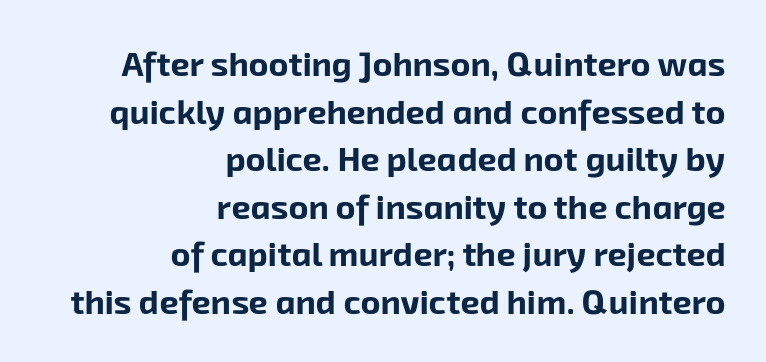
Q: Is the text bold? A: Yes.
Q: Is the typeface a serif or a sans-serif typeface? A: Sans-serif.
Q: Is the text underlined? A: No.
Q: How is the paragraph aligned? A: Right-aligned.
Q: Is the spacing between letters normal or unusually wide? A: Normal.
Q: Is the spacing between lines tight, normal or loose? A: Normal.
Q: Width (condensed, normal, or wide)? A: Normal.
Q: Stroke contrast? A: Low.
Q: x-height? A: Medium.
Q: Monospaced? A: No.
